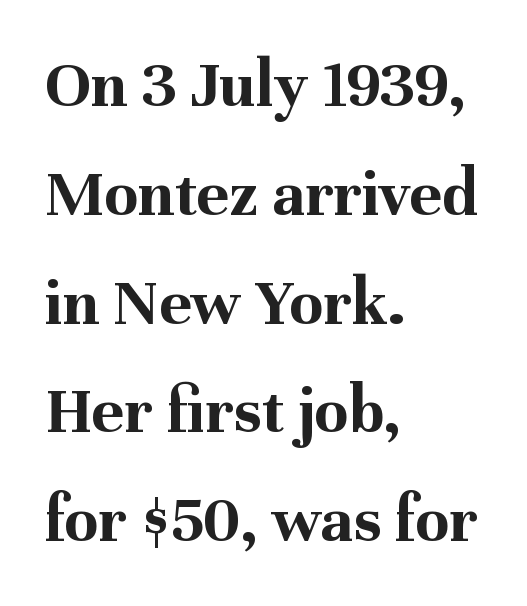
The image shows 68 px bold serif type, upright; set left-aligned, normal line spacing (1.6x), normal letter spacing, not underlined; medium stroke contrast and a medium x-height.
